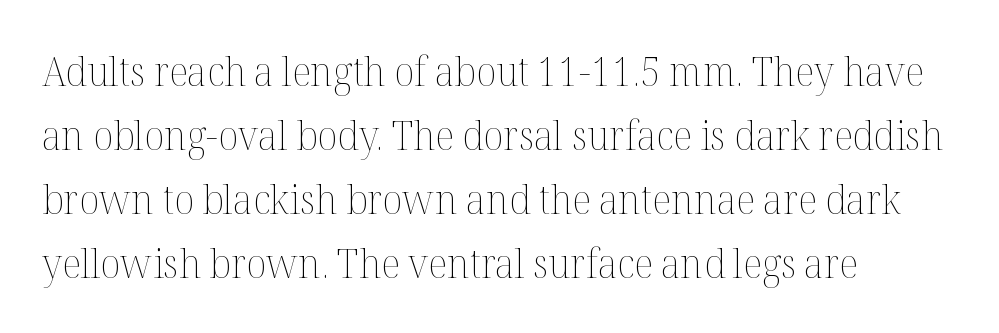
This sample uses plain, unmodified letter spacing. Is this a heavy cut? Hardly; it is regular or lighter. Where is the straight margin? On the left. It's the straight-up-and-down kind of type. This sample has the flowing, uneven cadence of proportional lettering.
